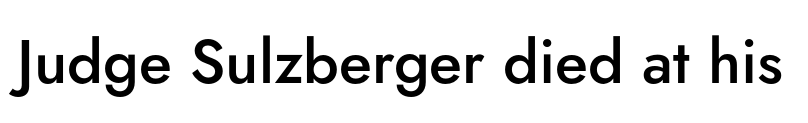
Q: Is the text bold? A: Semi-bold.
Q: Is the text italic (slanted)? A: No, it is upright.
Q: Is the typeface a serif or a sans-serif typeface? A: Sans-serif.
Q: Is the text underlined? A: No.
Q: Is the spacing between letters normal or unusually wide? A: Normal.
Q: Width (condensed, normal, or wide)? A: Normal.
Q: Stroke contrast? A: Low.
Q: x-height? A: Small.
Q: Monospaced? A: No.
